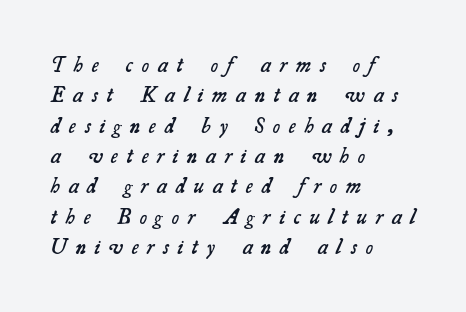
The image shows 22 px text type; set left-aligned, normal line spacing (1.38x), unusually wide letter spacing (+0.4 em), not underlined.
